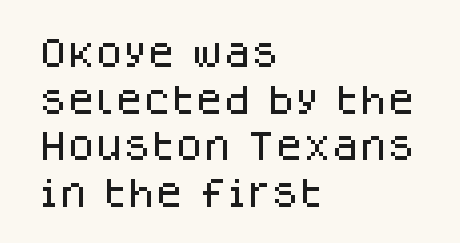
The image shows 32 px sans-serif type, upright; set left-aligned, normal line spacing (1.46x), normal letter spacing, not underlined; low stroke contrast and a large x-height.
